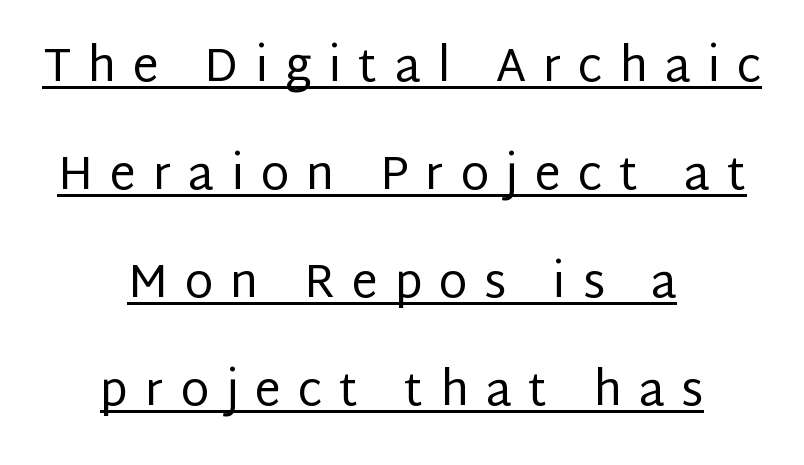
{"serif": "no", "italic": "no", "bold": "no", "weight": "regular", "width": "normal", "stroke_contrast": "low", "x_height": "large", "monospaced": "no", "underline": "yes", "align": "center", "line_spacing": "loose", "line_spacing_ratio": 2.35, "letter_spacing": "wide", "letter_spacing_em": 0.37, "glyph_px": 46}
